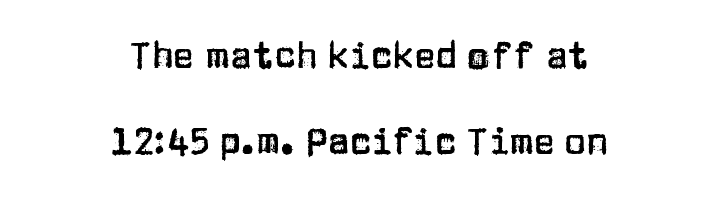
The image shows 36 px sans-serif type, upright; set centered, loose line spacing (2.39x), normal letter spacing, not underlined; low stroke contrast and a large x-height.
